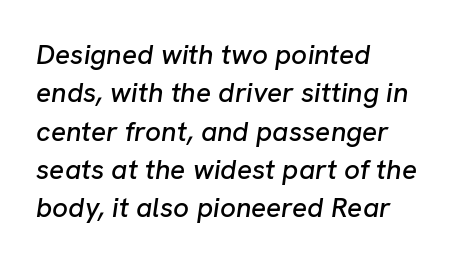
{"italic": "yes", "lean": "right", "slant_degrees": 8, "width": "normal", "stroke_contrast": "low", "x_height": "medium", "monospaced": "no", "underline": "no", "align": "left", "line_spacing": "normal", "line_spacing_ratio": 1.37, "letter_spacing": "normal", "letter_spacing_em": 0.0, "glyph_px": 28}
